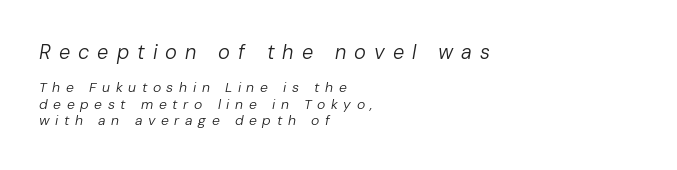
The image shows 20 px text type, italic (leaning right); set left-aligned, line spacing 1.17x, unusually wide letter spacing (+0.4 em), not underlined; the first (top) block is 1.43x larger.
